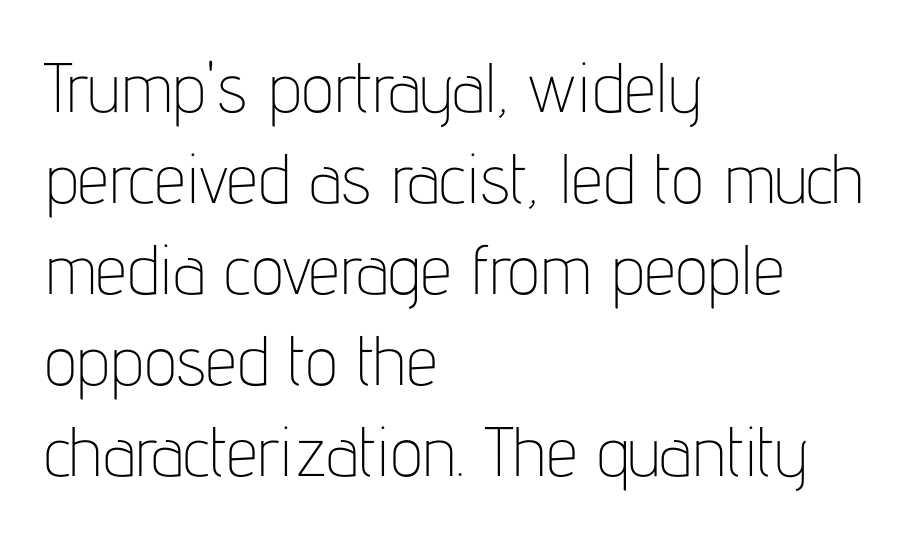
Q: Is the text bold? A: No.
Q: Is the text italic (slanted)? A: No, it is upright.
Q: Is the typeface a serif or a sans-serif typeface? A: Sans-serif.
Q: Is the text underlined? A: No.
Q: How is the paragraph aligned? A: Left-aligned.
Q: Is the spacing between letters normal or unusually wide? A: Normal.
Q: Is the spacing between lines tight, normal or loose? A: Normal.
Q: Width (condensed, normal, or wide)? A: Condensed.
Q: Stroke contrast? A: Low.
Q: x-height? A: Medium.
Q: Monospaced? A: No.
